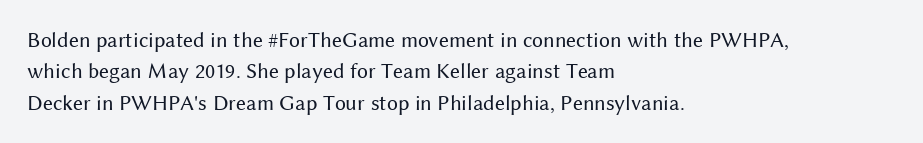
The line-height multiplier appears to be the usual default. The ragged edge is on the right, which tells us the setting is flush left. A typesetter would mark this as roman, not italic. This sample uses plain, unmodified letter spacing. No letter is thick-stroked: the sample isn't bold.
